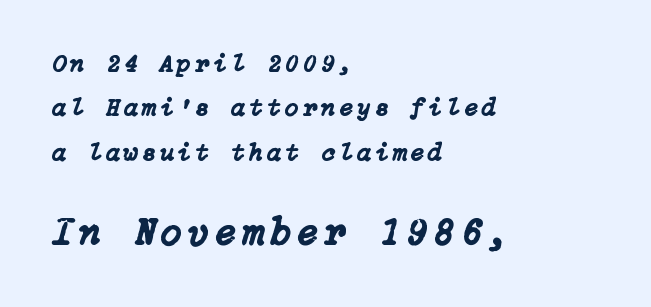
The image shows 38 px text type, italic (leaning right); set left-aligned, line spacing 1.78x, not underlined; the second (bottom) block is 1.52x larger; low stroke contrast and a medium x-height.
